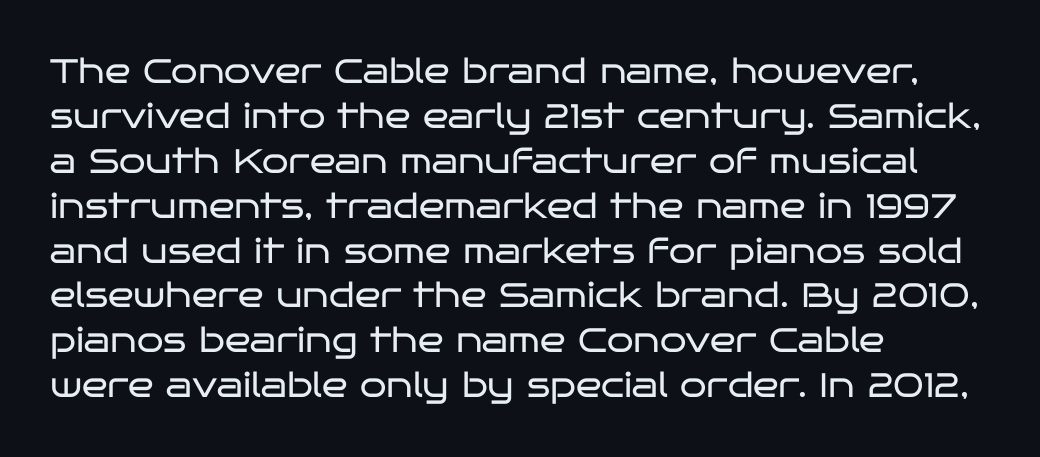
{"serif": "no", "italic": "no", "bold": "no", "weight": "regular", "width": "wide", "stroke_contrast": "low", "x_height": "large", "monospaced": "no", "underline": "no", "align": "left", "line_spacing": "normal", "line_spacing_ratio": 1.32, "letter_spacing": "normal", "letter_spacing_em": 0.0, "glyph_px": 34}
